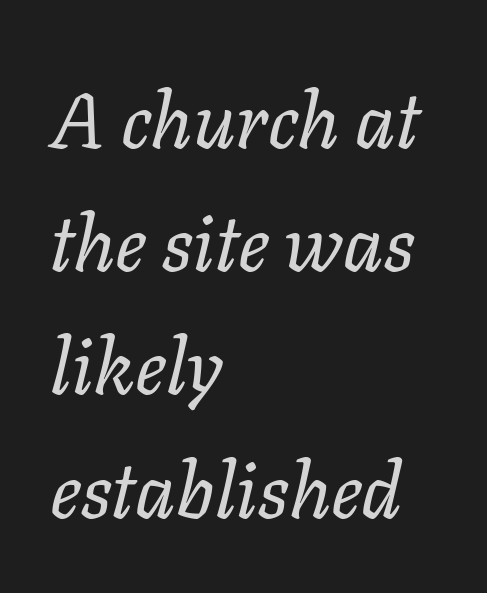
A typesetter would call this proportional, since set widths differ per character. No extra ink here — the face is not bold. This sample uses plain, unmodified letter spacing. The rendering uses a moderate line-height, typical for paragraphs. This rendering uses left alignment, leaving the right contour irregular. The strip under each line holds only bare page.
